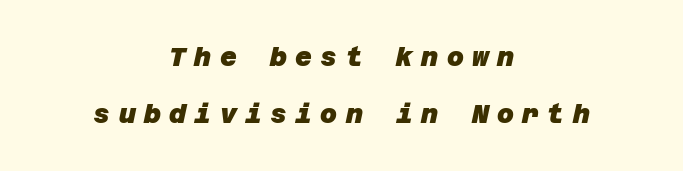
Q: Is the text bold? A: Yes.
Q: Is the text underlined? A: No.
Q: How is the paragraph aligned? A: Centered.
Q: Is the spacing between letters normal or unusually wide? A: Unusually wide.
Q: Is the spacing between lines tight, normal or loose? A: Loose.
